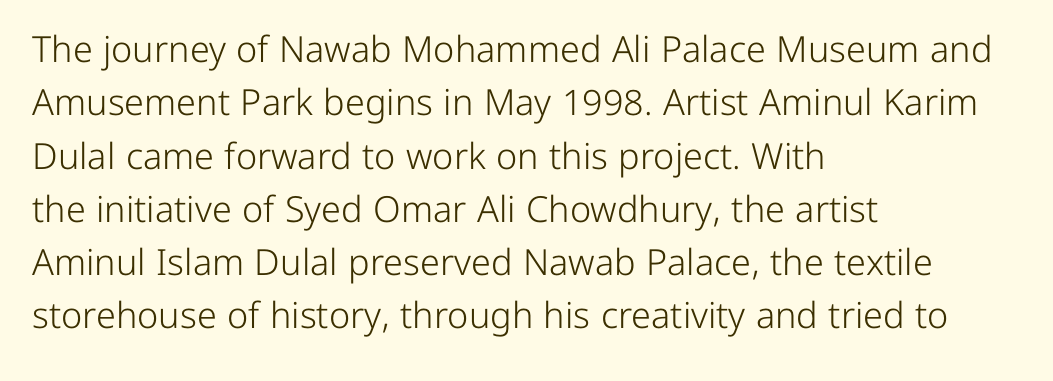
The image shows 36 px light sans-serif type, upright; set left-aligned, normal line spacing (1.48x), normal letter spacing, not underlined; low stroke contrast and a medium x-height.
